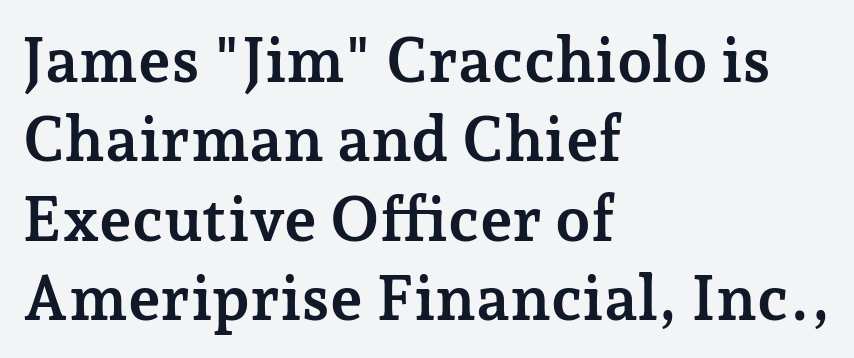
{"serif": "yes", "italic": "no", "bold": "yes", "weight": "semibold", "width": "normal", "stroke_contrast": "low", "x_height": "medium", "monospaced": "no", "underline": "no", "align": "left", "line_spacing": "normal", "line_spacing_ratio": 1.26, "letter_spacing": "normal", "letter_spacing_em": 0.0, "glyph_px": 63}
